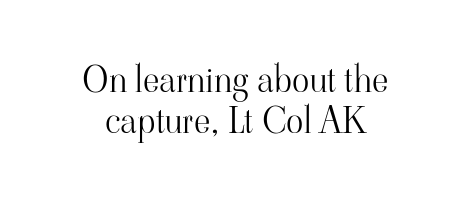
The letters look calm and open, with moderate or lighter stems. Letterform terminals end in serifs throughout the passage. Reading down the block, each line starts at a different indent, mirrored at its end. The foot of each line stays bare and open. Observe the ordinary spacing: letters are neighbours, not strangers. Think of a printed novel: that variable character pitch is what you see here.
